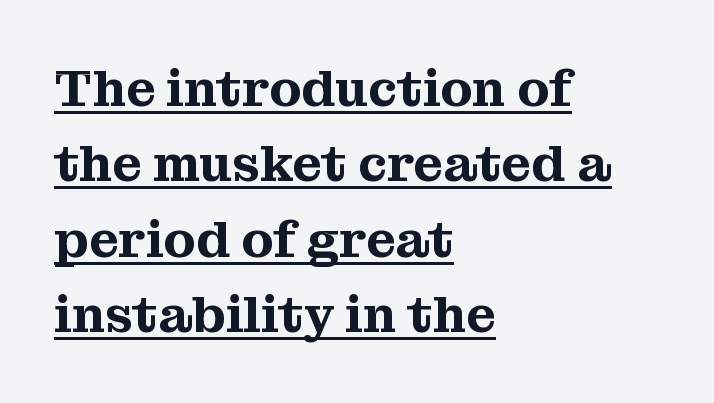
Q: Is the text italic (slanted)? A: No, it is upright.
Q: Is the typeface a serif or a sans-serif typeface? A: Serif.
Q: Is the text underlined? A: Yes.
Q: How is the paragraph aligned? A: Left-aligned.
Q: Is the spacing between letters normal or unusually wide? A: Normal.
Q: Is the spacing between lines tight, normal or loose? A: Normal.
Q: Width (condensed, normal, or wide)? A: Normal.
Q: Stroke contrast? A: Medium.
Q: x-height? A: Medium.
Q: Monospaced? A: No.
